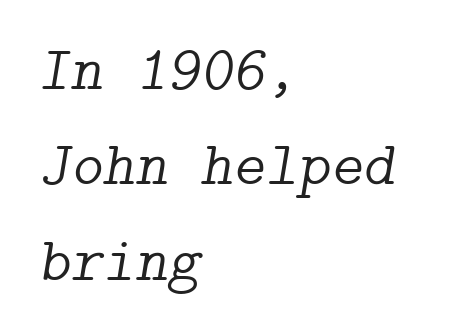
In CSS terms this would be text-align: left. The space beneath each line is pristine and unruled. In terms of letterform style, serifs are clearly present. Nothing unusual about the tracking: characters are spaced as the font intends. The face looks like a standard text weight, possibly lighter.
